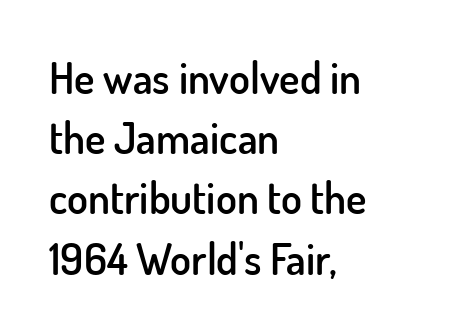
The image shows 43 px semibold sans-serif type, upright; set left-aligned, normal line spacing (1.4x), normal letter spacing, not underlined; low stroke contrast and a small x-height.
